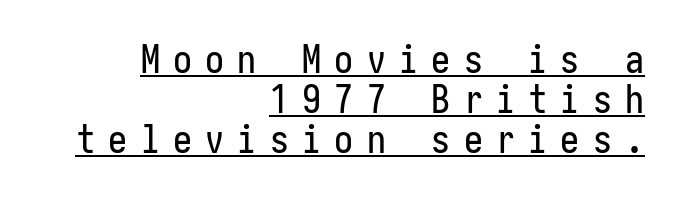
{"serif": "no", "italic": "no", "width": "condensed", "stroke_contrast": "low", "x_height": "medium", "underline": "yes", "align": "right", "line_spacing": "tight", "line_spacing_ratio": 1.05, "letter_spacing": "wide", "letter_spacing_em": 0.35, "glyph_px": 38}
